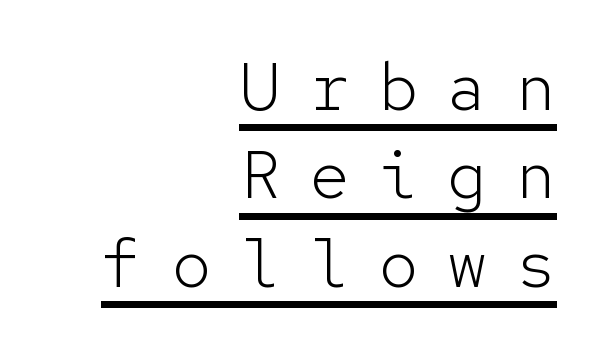
The image shows 67 px light sans-serif type, upright, monospaced; set right-aligned, normal line spacing (1.32x), unusually wide letter spacing (+0.43 em), underlined; low stroke contrast and a medium x-height.
